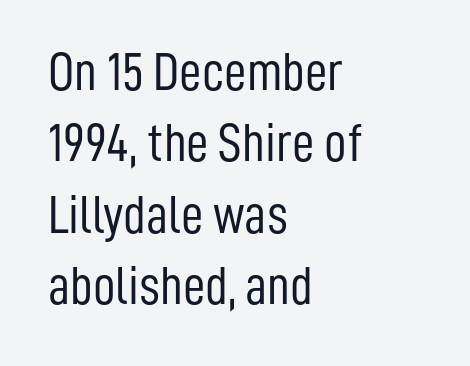
Q: Is the text bold? A: No.
Q: Is the text italic (slanted)? A: No, it is upright.
Q: Is the typeface a serif or a sans-serif typeface? A: Sans-serif.
Q: Is the text underlined? A: No.
Q: How is the paragraph aligned? A: Left-aligned.
Q: Is the spacing between letters normal or unusually wide? A: Normal.
Q: Is the spacing between lines tight, normal or loose? A: Normal.
Q: Width (condensed, normal, or wide)? A: Condensed.
Q: Stroke contrast? A: Low.
Q: x-height? A: Medium.
Q: Monospaced? A: No.
